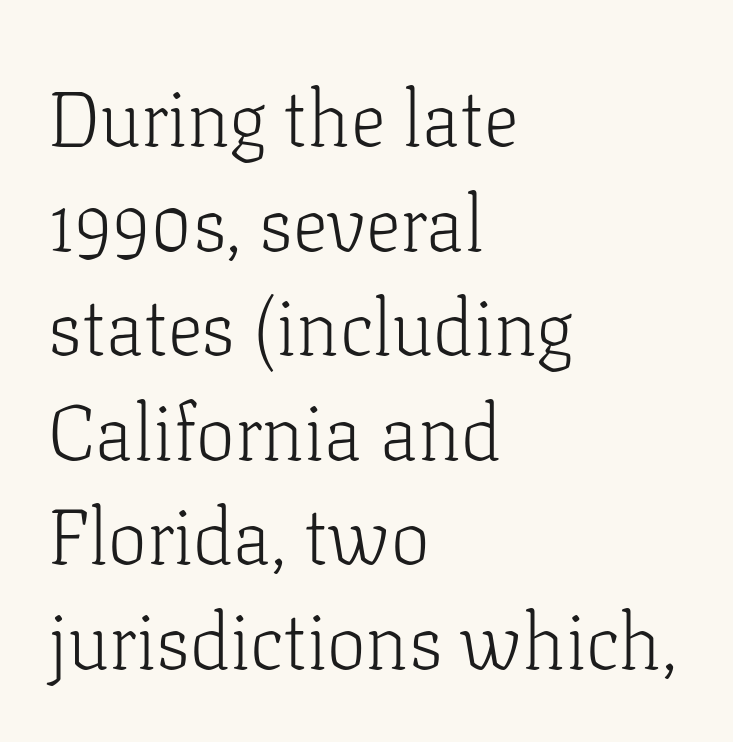
The image shows 78 px light serif type, upright; set left-aligned, normal line spacing (1.34x), normal letter spacing, not underlined; low stroke contrast and a medium x-height.
